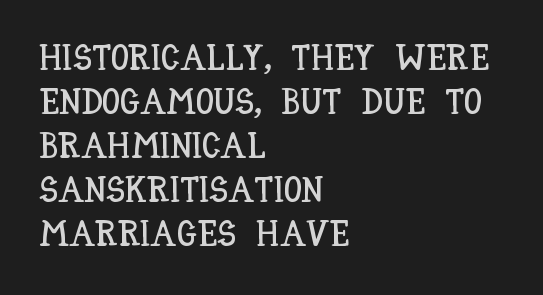
{"italic": "no", "width": "condensed", "stroke_contrast": "low", "x_height": "large", "monospaced": "no", "underline": "no", "align": "left", "line_spacing_ratio": 1.22, "letter_spacing": "normal", "letter_spacing_em": 0.0, "glyph_px": 36}
